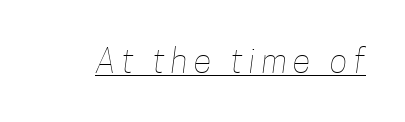
Q: Is the text bold? A: No.
Q: Is the text underlined? A: Yes.
Q: Is the spacing between letters normal or unusually wide? A: Unusually wide.
Q: Width (condensed, normal, or wide)? A: Condensed.
Q: Stroke contrast? A: Low.
Q: x-height? A: Medium.
Q: Monospaced? A: No.
